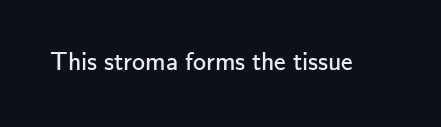
{"italic": "no", "bold": "no", "underline": "no", "letter_spacing": "normal", "letter_spacing_em": 0.0, "glyph_px": 26}
